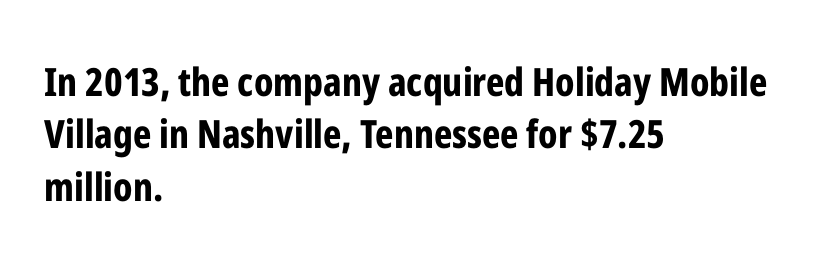
The image shows 39 px bold, condensed sans-serif type, upright; set left-aligned, normal line spacing (1.34x), normal letter spacing, not underlined; low stroke contrast and a medium x-height.
